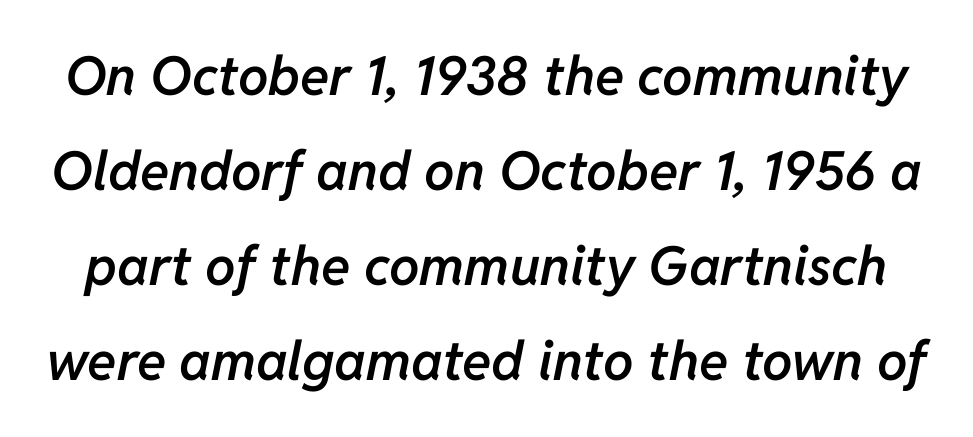
{"italic": "yes", "lean": "right", "slant_degrees": 11, "bold": "semi", "weight": "semibold", "width": "normal", "stroke_contrast": "low", "x_height": "medium", "monospaced": "no", "underline": "no", "line_spacing_ratio": 1.76, "letter_spacing": "normal", "letter_spacing_em": 0.0, "glyph_px": 54}
